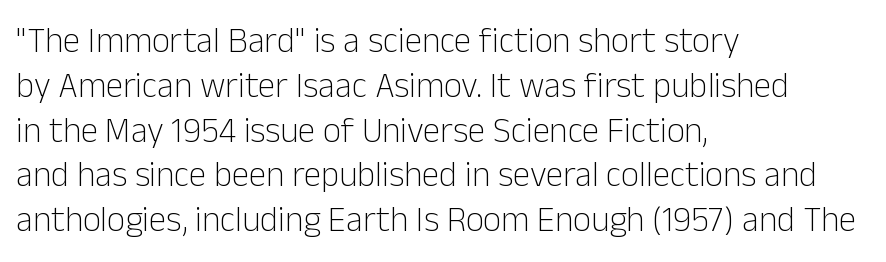
Q: Is the text bold? A: No.
Q: Is the text italic (slanted)? A: No, it is upright.
Q: Is the typeface a serif or a sans-serif typeface? A: Sans-serif.
Q: Is the text underlined? A: No.
Q: How is the paragraph aligned? A: Left-aligned.
Q: Is the spacing between letters normal or unusually wide? A: Normal.
Q: Is the spacing between lines tight, normal or loose? A: Normal.
Q: Width (condensed, normal, or wide)? A: Normal.
Q: Stroke contrast? A: Low.
Q: x-height? A: Medium.
Q: Monospaced? A: No.
